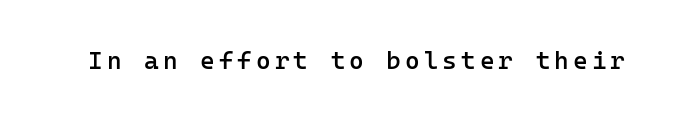
Q: Is the text bold? A: Semi-bold.
Q: Is the text italic (slanted)? A: No, it is upright.
Q: Is the text underlined? A: No.
